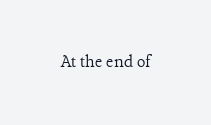
Posture: upright roman. Short note: letters normally spaced. The weight would be labelled regular, book, light, or lighter still. Lines of text with bare space underneath.
